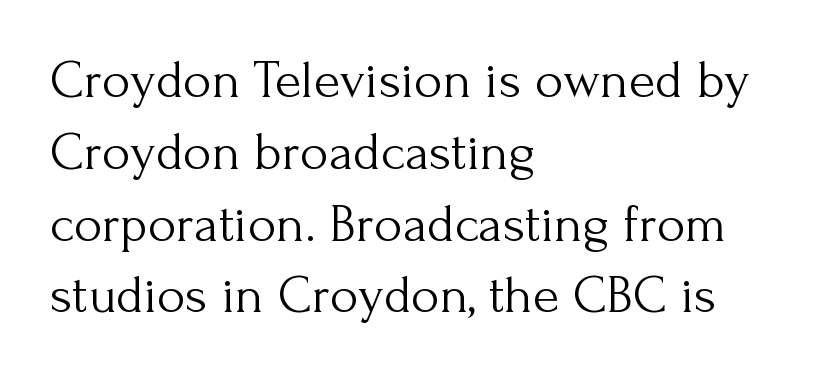
Horizontal alignment here is leftward, the default for most running prose. The passage shown has conventional tracking throughout. Stroke mass is kept to a normal reading level or below. Unmarked baselines from the first word to the last. Does the type have serifs? Yes, each stem ends in a small foot.
